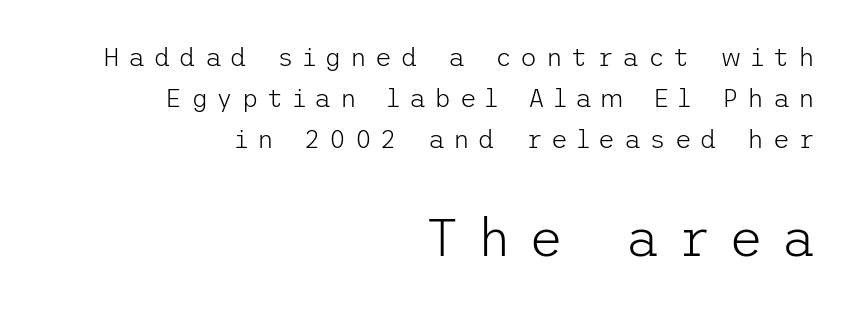
The image shows 53 px light sans-serif type, upright; set right-aligned, normal line spacing (1.57x), unusually wide letter spacing (+0.33 em), not underlined; the second (bottom) block is 2.04x larger; low stroke contrast and a medium x-height.
